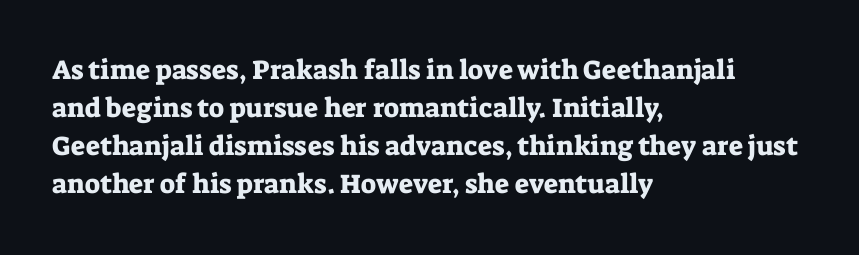
Every stem runs plumb, perpendicular to the baseline. No extra tracking has been applied to these lines. Students, observe: this is what conventionally led text looks like. The rendering anchors every line to the left-hand side. Just letters on the line, the space beneath them empty.
